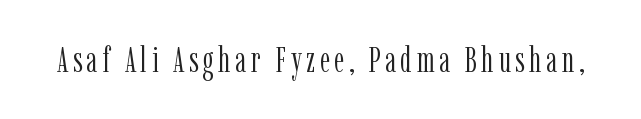
Q: Is the text bold? A: No.
Q: Is the text italic (slanted)? A: No, it is upright.
Q: Is the typeface a serif or a sans-serif typeface? A: Serif.
Q: Is the text underlined? A: No.
Q: Width (condensed, normal, or wide)? A: Condensed.
Q: Stroke contrast? A: Low.
Q: x-height? A: Medium.
Q: Monospaced? A: No.
